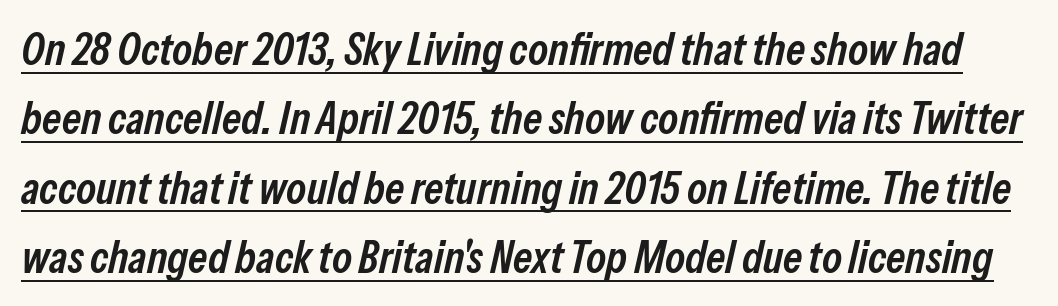
Q: Is the text bold? A: Semi-bold.
Q: Is the text italic (slanted)? A: Yes, it leans right by about 13 degrees.
Q: Is the text underlined? A: Yes.
Q: Is the spacing between letters normal or unusually wide? A: Normal.
Q: Is the spacing between lines tight, normal or loose? A: Normal.
Q: Width (condensed, normal, or wide)? A: Condensed.
Q: Stroke contrast? A: Low.
Q: x-height? A: Medium.
Q: Monospaced? A: No.
